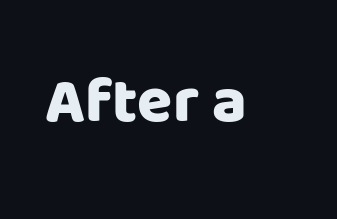
Spacing verdict: proportional, widths tailored to each character. Does the lettering tilt? It doesn't — this is upright. There is no visible air inserted between adjacent glyphs. Words float on clear page, feet unadorned.
